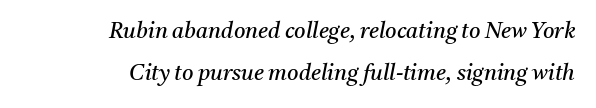
The image shows 22 px text type, italic (leaning right); set right-aligned, loose line spacing (1.92x), normal letter spacing, not underlined.
